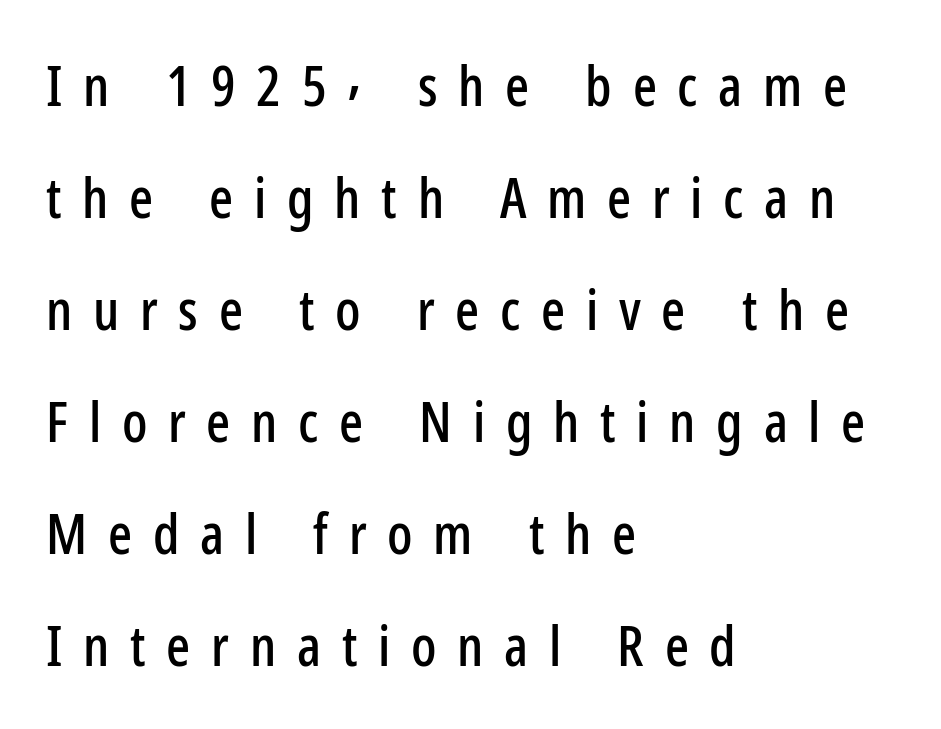
Q: Is the text italic (slanted)? A: No, it is upright.
Q: Is the typeface a serif or a sans-serif typeface? A: Sans-serif.
Q: Is the text underlined? A: No.
Q: How is the paragraph aligned? A: Left-aligned.
Q: Is the spacing between letters normal or unusually wide? A: Unusually wide.
Q: Is the spacing between lines tight, normal or loose? A: Loose.
Q: Width (condensed, normal, or wide)? A: Condensed.
Q: Stroke contrast? A: Low.
Q: x-height? A: Medium.
Q: Monospaced? A: No.
